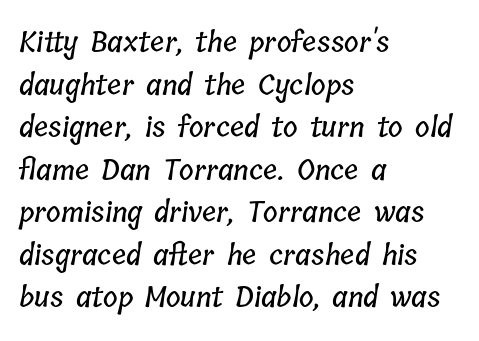
The horizontal fit of the characters is conventional and even. Horizontally, the lines are justified to the leading edge only. Note the varied advance widths — an 'i' is clearly narrower than an 'm'. Each row of text sits above clean, open space. Leading matches the norm, producing a regular column.
